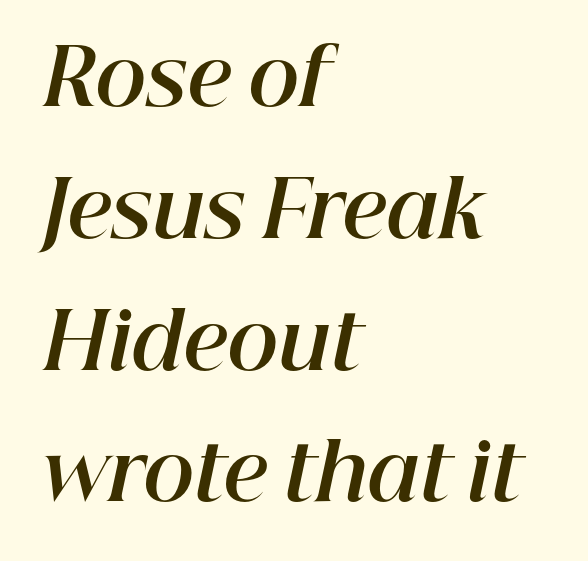
{"italic": "yes", "lean": "right", "slant_degrees": 12, "bold": "yes", "weight": "bold", "width": "normal", "stroke_contrast": "high", "x_height": "medium", "monospaced": "no", "underline": "no", "align": "left", "line_spacing": "normal", "line_spacing_ratio": 1.69, "letter_spacing": "normal", "letter_spacing_em": 0.0, "glyph_px": 78}
